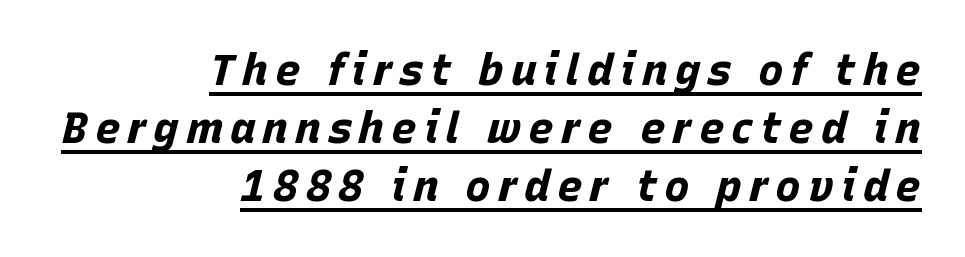
{"italic": "yes", "lean": "right", "slant_degrees": 15, "bold": "yes", "weight": "bold", "width": "normal", "stroke_contrast": "low", "x_height": "large", "monospaced": "no", "underline": "yes", "align": "right", "line_spacing": "normal", "line_spacing_ratio": 1.35, "glyph_px": 43}
